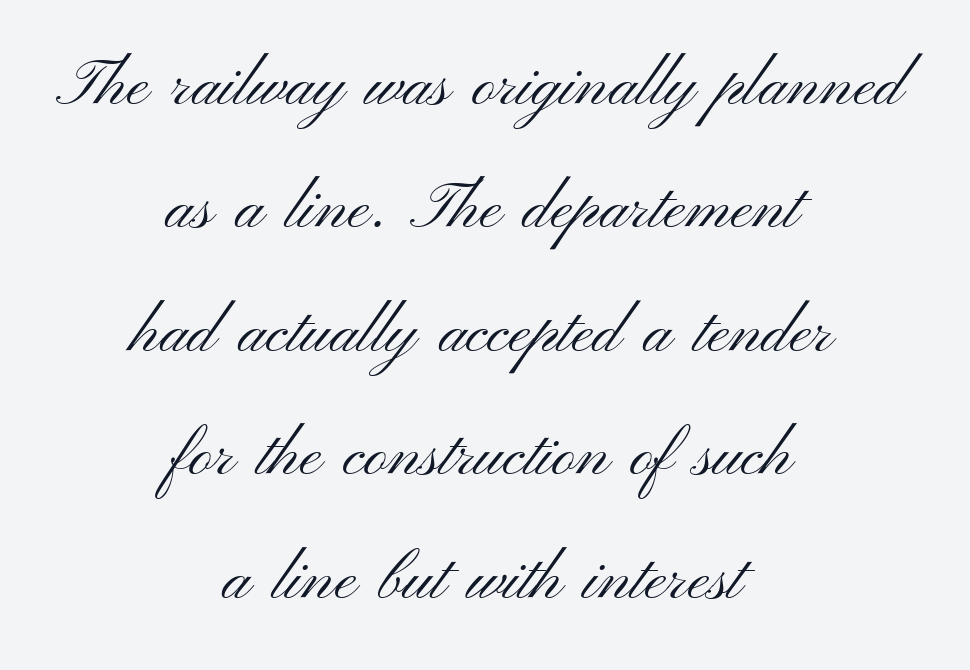
The text block is weighted toward neither margin, spreading evenly from the middle. What stands out about the letter spacing? Nothing — it is the standard amount. The letters carry no serifs — their stems end cleanly without finishing strokes.
